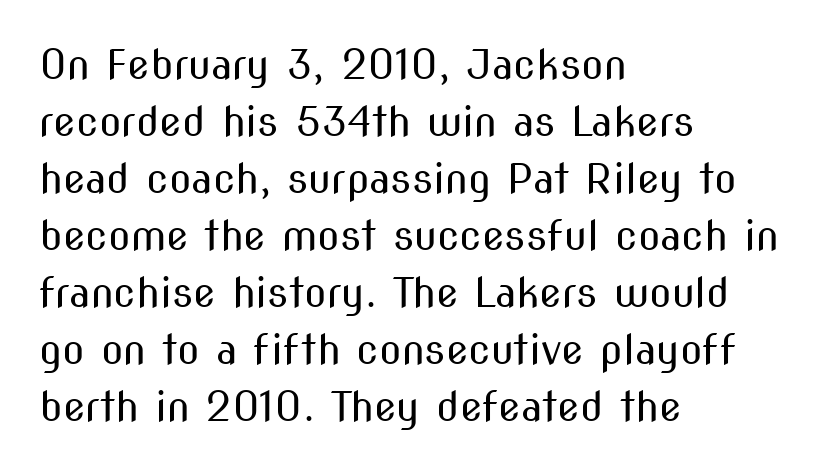
Q: Is the text bold? A: No.
Q: Is the text italic (slanted)? A: No, it is upright.
Q: Is the typeface a serif or a sans-serif typeface? A: Sans-serif.
Q: Is the text underlined? A: No.
Q: How is the paragraph aligned? A: Left-aligned.
Q: Is the spacing between letters normal or unusually wide? A: Normal.
Q: Is the spacing between lines tight, normal or loose? A: Normal.
Q: Width (condensed, normal, or wide)? A: Condensed.
Q: Stroke contrast? A: Medium.
Q: x-height? A: Medium.
Q: Monospaced? A: No.
